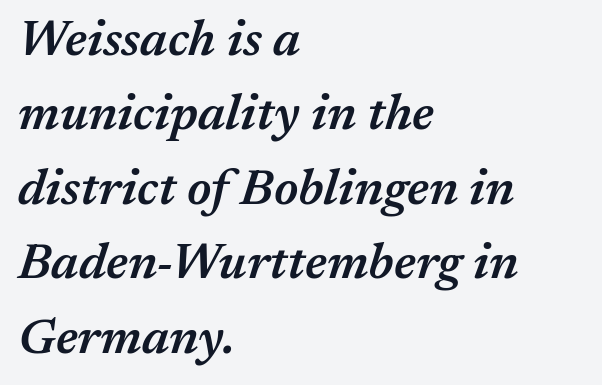
Tall strokes in this sample are angled rather than plumb. Horizontal bands of white between lines are of average thickness. Students, note that the glyphs here touch the page at normal intervals. Each letter keeps its own natural width here, so spacing adapts to shape. A student would call this left alignment; a typographer would say flush left, rag right.
